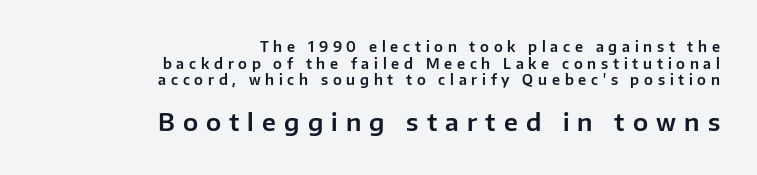
This rendering uses right alignment, leaving the left contour irregular. Glance below the letters and you will spot only blank space. Vertical strokes here are truly vertical. The rendering inserts visible extra space after every character. This layout puts the modest block above and the oversized block below.
